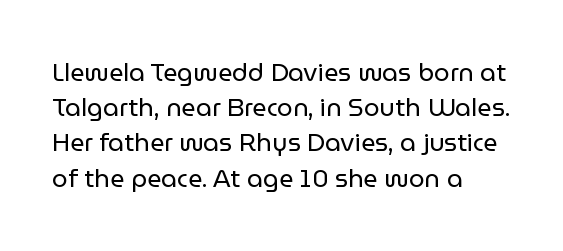
Weight: not bold — regular or lighter. Summary of vertical rhythm: regular, with standard interline spacing. Italic? Not at all — the glyphs are vertical. Words appear dense and cohesive because spacing is normal. Glance below the letters and you will spot only blank space.
